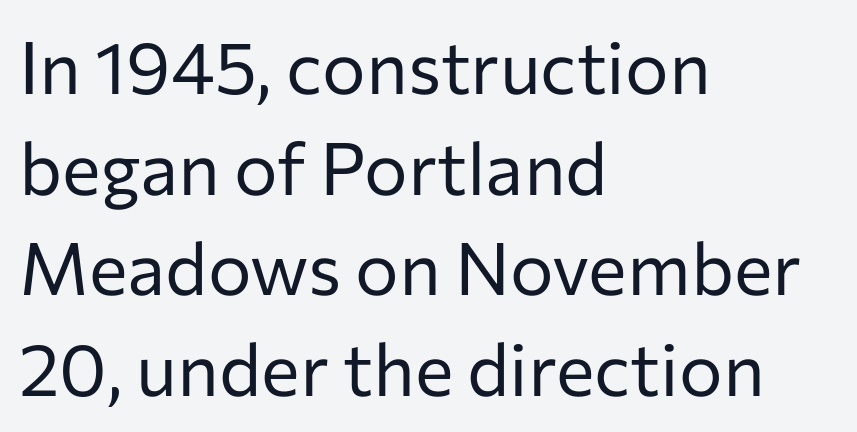
Here the glyphs are tracked normally, forming tight word shapes. Letters rest on an invisible, unmarked baseline. Unbolded letterforms with no extra heft. Italic: no, the glyphs are upright roman. Does the type have serifs? No, each stem ends abruptly.
